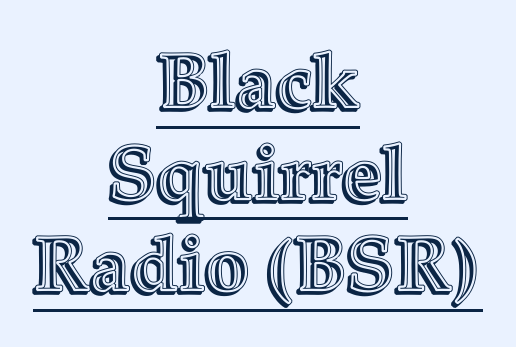
Q: Is the text italic (slanted)? A: No, it is upright.
Q: Is the text underlined? A: Yes.
Q: How is the paragraph aligned? A: Centered.
Q: Is the spacing between letters normal or unusually wide? A: Normal.
Q: Width (condensed, normal, or wide)? A: Normal.
Q: x-height? A: Medium.
Q: Monospaced? A: No.
